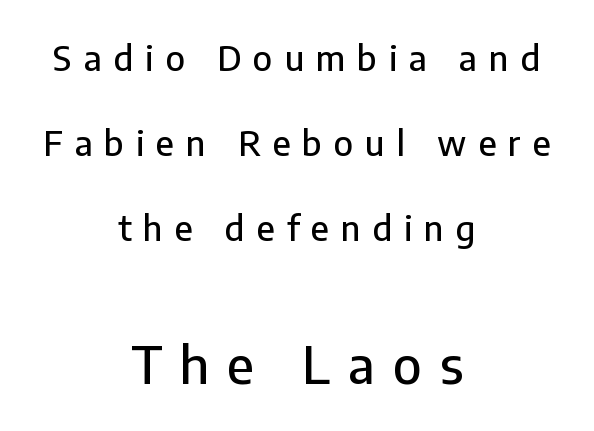
Q: Is the text italic (slanted)? A: No, it is upright.
Q: Is the typeface a serif or a sans-serif typeface? A: Sans-serif.
Q: Is the text underlined? A: No.
Q: How is the paragraph aligned? A: Centered.
Q: Is the spacing between letters normal or unusually wide? A: Unusually wide.
Q: Is the spacing between lines tight, normal or loose? A: Loose.
Q: Which block of text is set in a larger size, the first (top) or the second (bottom)? A: The second (bottom) one.
Q: Width (condensed, normal, or wide)? A: Normal.
Q: Stroke contrast? A: Low.
Q: x-height? A: Medium.
Q: Monospaced? A: No.
